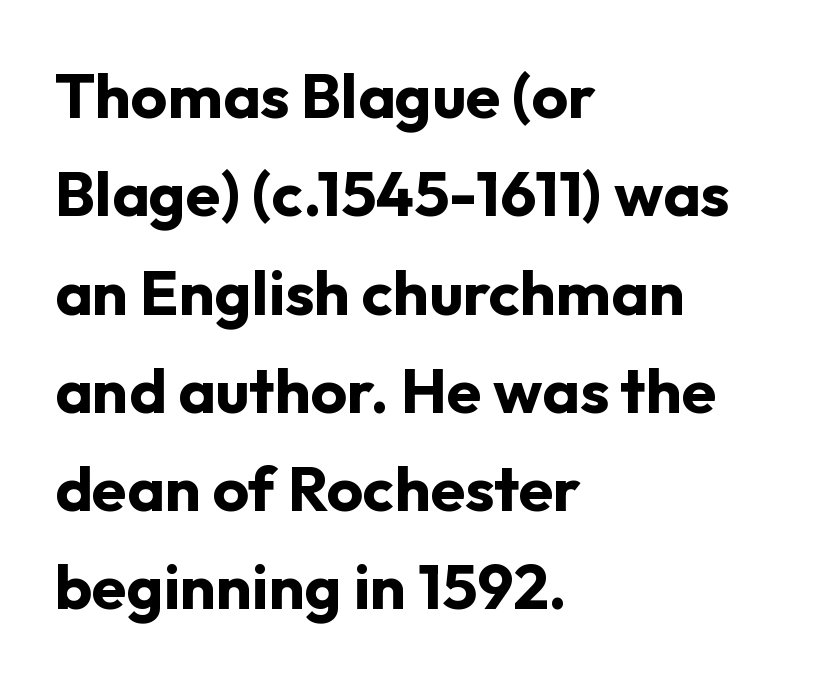
Do the letters lean? They stand straight. The rendering uses natural spacing where letterforms have individual widths. Decoration check: the copy has no underline. A dark, heavy texture on the line: the type is bold. Does the copy run flush right? No — it runs flush left. Observe the ordinary spacing: letters are neighbours, not strangers.
